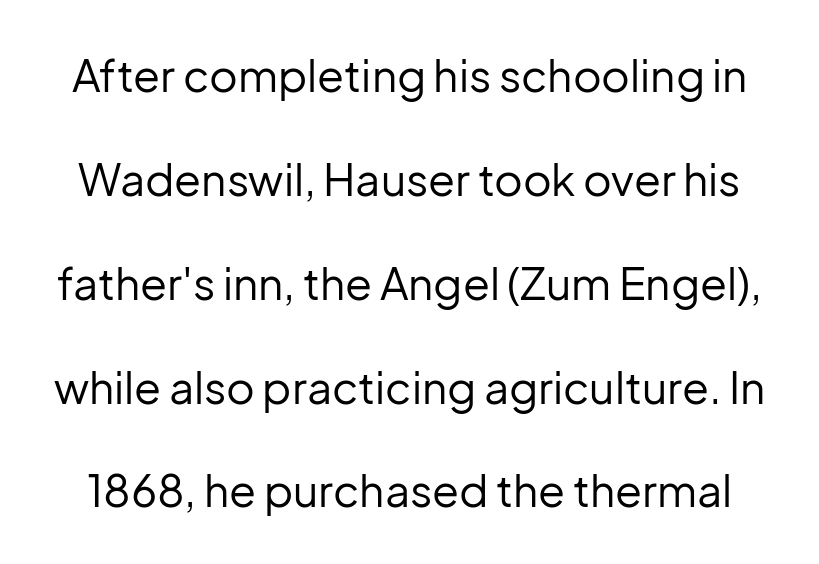
{"serif": "no", "italic": "no", "bold": "no", "weight": "regular", "width": "normal", "stroke_contrast": "low", "x_height": "medium", "monospaced": "no", "underline": "no", "line_spacing": "loose", "line_spacing_ratio": 2.36, "letter_spacing": "normal", "letter_spacing_em": 0.0, "glyph_px": 44}
